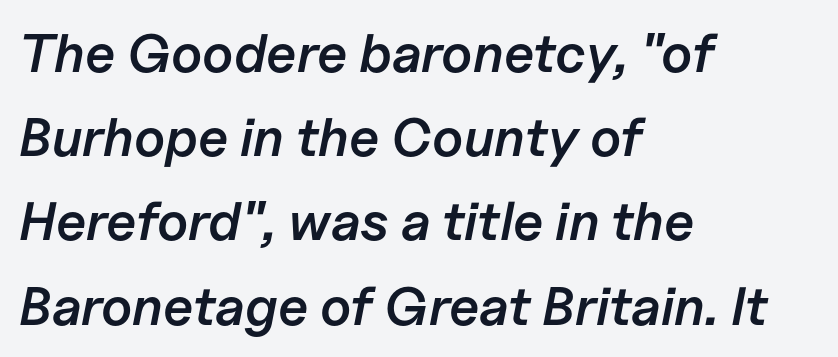
{"italic": "yes", "lean": "right", "slant_degrees": 11, "bold": "semi", "weight": "semibold", "width": "normal", "stroke_contrast": "low", "x_height": "medium", "monospaced": "no", "underline": "no", "align": "left", "line_spacing": "normal", "line_spacing_ratio": 1.56, "letter_spacing": "normal", "letter_spacing_em": 0.0, "glyph_px": 54}
